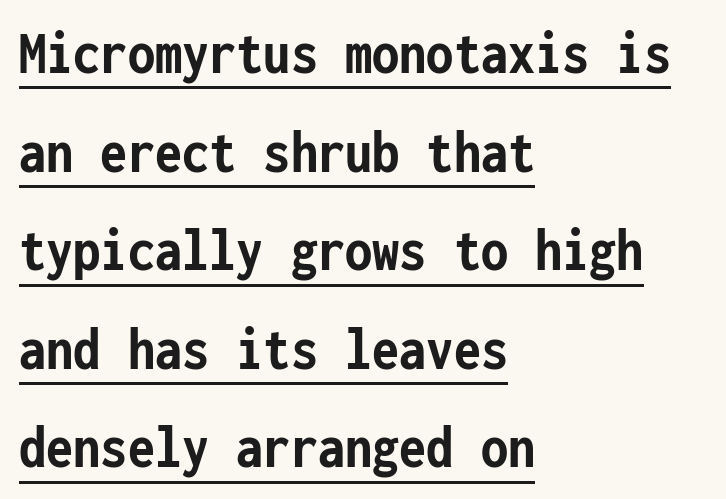
The image shows 62 px semibold, condensed sans-serif type, upright, monospaced; set left-aligned, normal line spacing (1.59x), normal letter spacing, underlined; low stroke contrast and a medium x-height.
